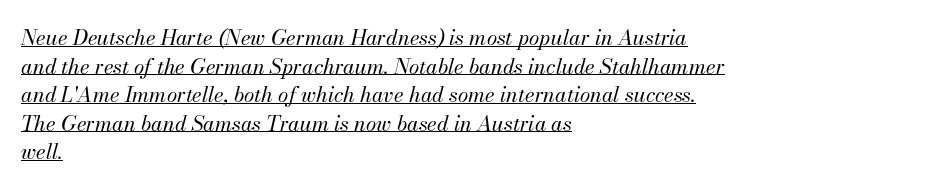
Casual observation: everything's shoved over to the left. Short note: letters normally spaced. No letter is thick-stroked: the sample isn't bold. The designer left line spacing at the default. Rendered with sloped, italic letterforms. The passage shown is underscored from start to finish.
